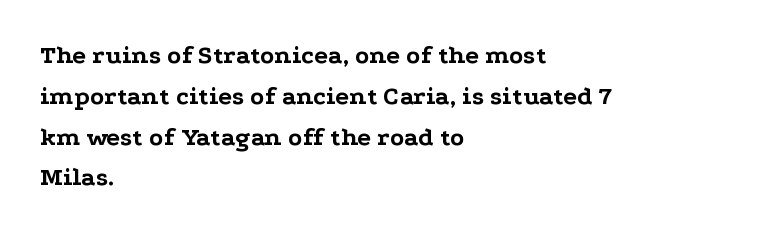
The image shows 26 px bold type, upright; set left-aligned, normal line spacing (1.57x), normal letter spacing, not underlined.
